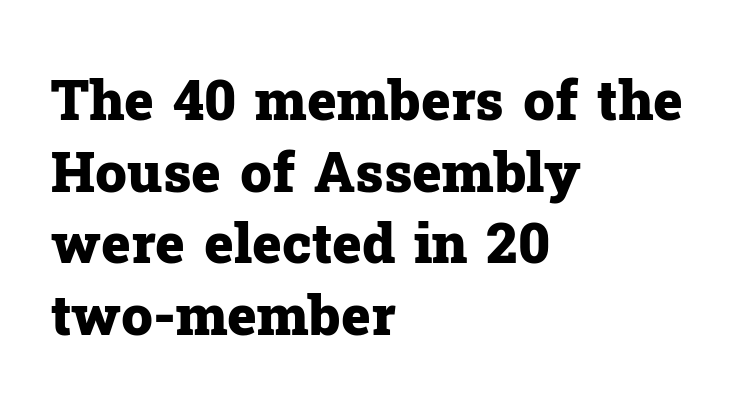
Where is the straight margin? On the left. As a designer I'd log this as weight 700, bold. The line-height multiplier appears to be the usual default. Old-style or modern, the face here clearly has serifs. Style check: upright. How are the letters spaced? Ordinarily, with no added tracking.
